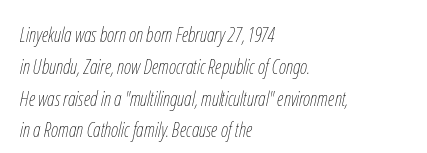
Visually the block forms a straight wall on the left and a jagged coastline on the right. Weight: regular or lighter. The space beneath each line is pristine and unruled. A normal amount of white space separates one row of letters from the next. This sample uses plain, unmodified letter spacing.
